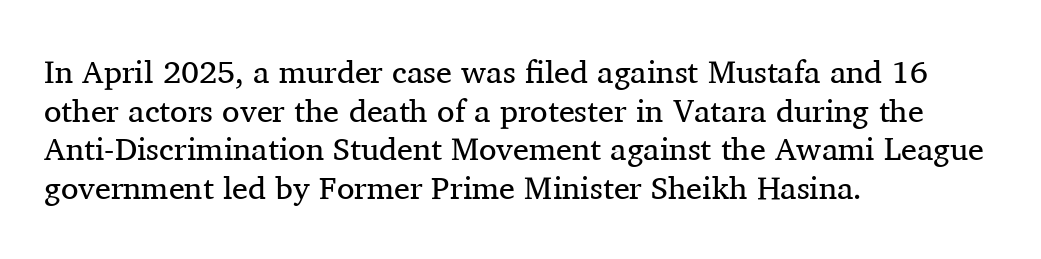
This is roman type, the default non-slanted kind. Varying glyph widths throughout — classic text-font behaviour. One-word summary of the alignment: left. The font family rendered here belongs to the serif group.
